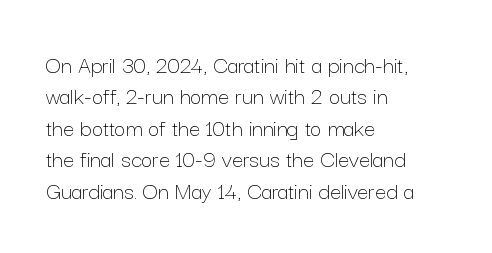
The image shows 25 px text type, upright; set left-aligned, normal line spacing (1.26x), normal letter spacing, not underlined.
